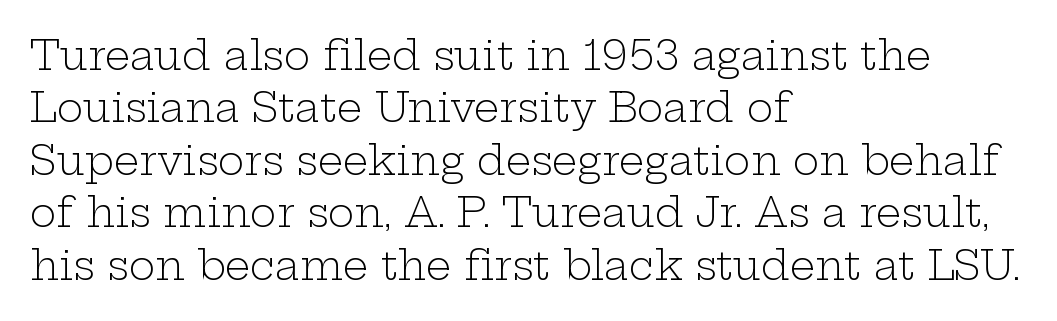
The image shows 40 px light, wide serif type, upright; set left-aligned, normal line spacing (1.31x), normal letter spacing, not underlined; low stroke contrast and a medium x-height.
